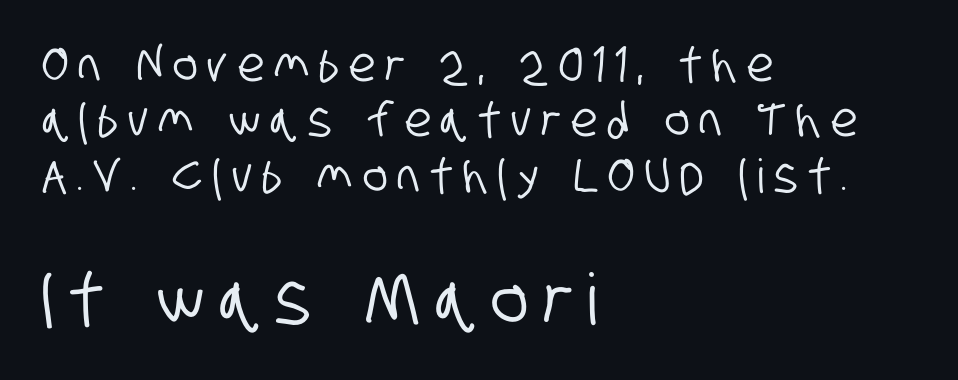
A bare baseline throughout the passage. The paragraph shown leans on its left margin. Whoever set this made the second block the dominant, larger element. Font category for this specimen: sans-serif. Look at the tracking — it's clearly loosened, letters drifting apart.
